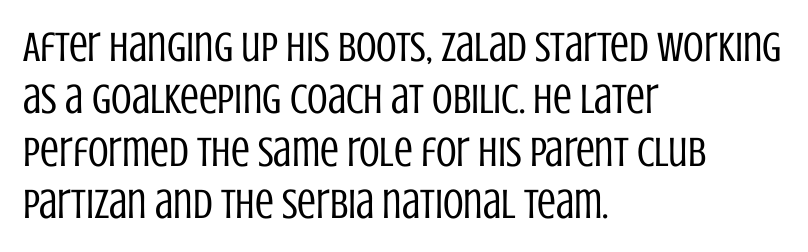
{"serif": "no", "italic": "no", "bold": "no", "weight": "regular", "width": "condensed", "stroke_contrast": "low", "x_height": "large", "monospaced": "no", "underline": "no", "align": "left", "line_spacing": "normal", "line_spacing_ratio": 1.25, "letter_spacing": "normal", "letter_spacing_em": 0.0, "glyph_px": 42}
